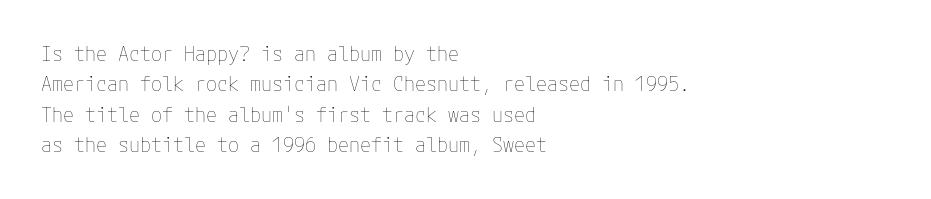
The typesetting does not lean heavy: it is not bold. Words appear dense and cohesive because spacing is normal. Every character sits straight up, as roman type does. What's the leading like? Ordinary, nothing unusual. Glance below the letters and you will spot only blank space.
